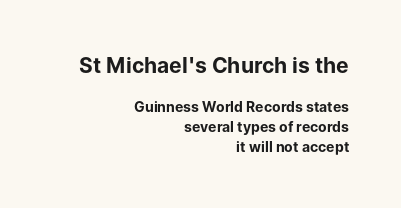
The image shows 21 px bold type, upright; set right-aligned, normal line spacing (1.41x), normal letter spacing, not underlined; the first (top) block is 1.5x larger.
